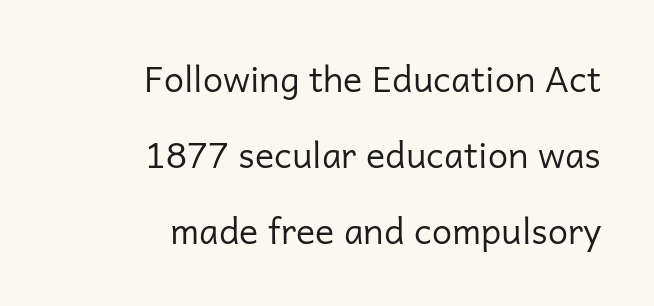
The image shows 36 px regular-weight sans-serif type, upright; set right-aligned, loose line spacing (2.11x), normal letter spacing, not underlined; low stroke contrast and a medium x-height.
